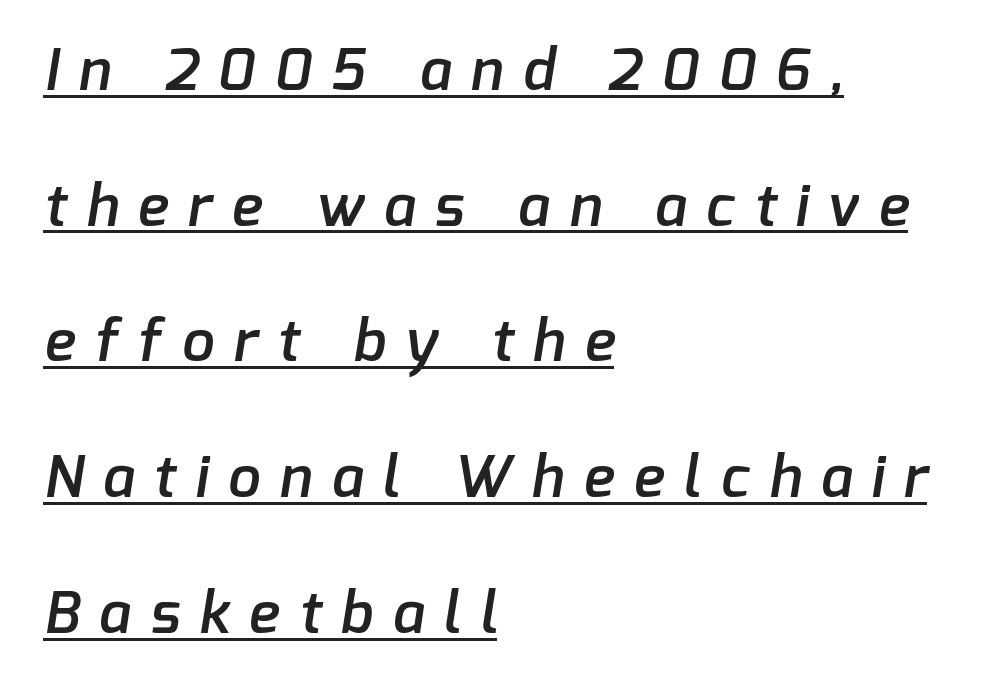
The image shows 58 px semibold sans-serif type; set left-aligned, loose line spacing (2.34x), unusually wide letter spacing (+0.34 em), underlined; low stroke contrast and a medium x-height.
